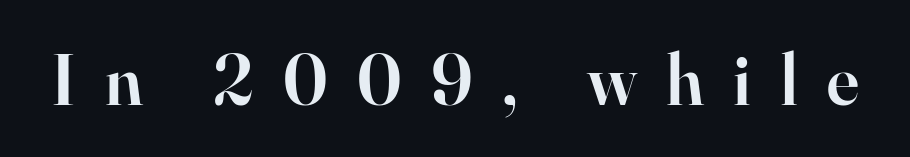
The image shows 73 px semibold serif type, upright; set unusually wide letter spacing (+0.4 em), not underlined; high stroke contrast and a small x-height.
